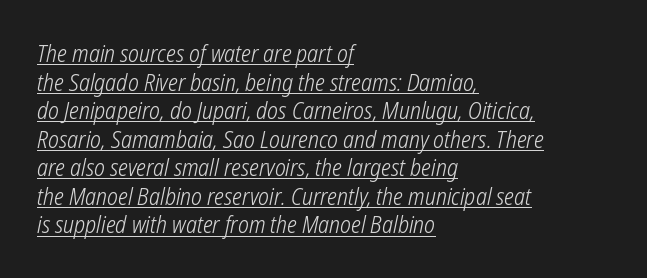
{"bold": "no", "underline": "yes", "align": "left", "line_spacing_ratio": 1.24, "letter_spacing": "normal", "letter_spacing_em": 0.0, "glyph_px": 23}
